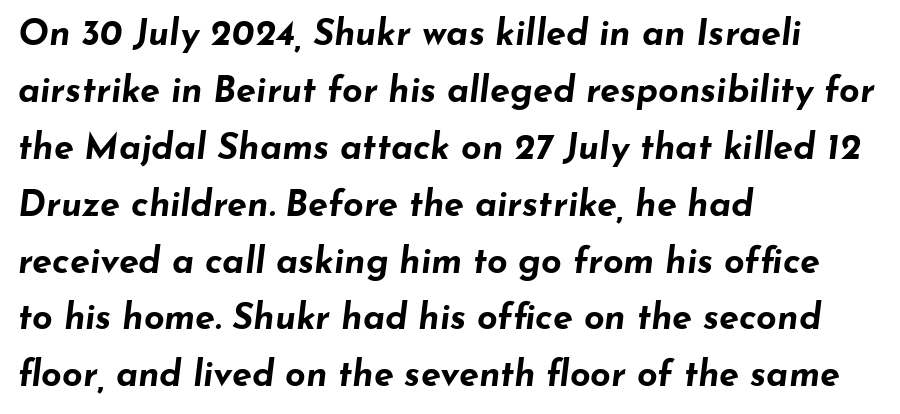
Each word holds together tightly as a unit, with standard inter-letter gaps. Each new line begins a customary step beneath the previous one. If you drew a line through each stem, it would be angled. Each letter keeps its own natural width here, so spacing adapts to shape. Clear beneath every line of the passage. Heavy-handed strokes throughout: this text is bold.
